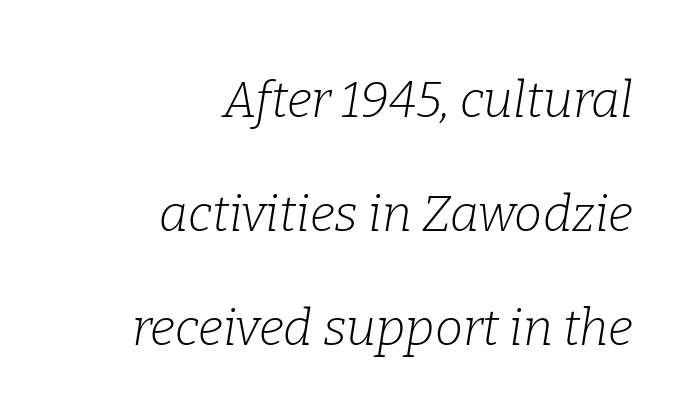
{"serif": "yes", "italic": "yes", "lean": "right", "slant_degrees": 9, "bold": "no", "weight": "light", "width": "normal", "stroke_contrast": "low", "x_height": "medium", "monospaced": "no", "underline": "no", "align": "right", "line_spacing": "loose", "line_spacing_ratio": 2.28, "letter_spacing": "normal", "letter_spacing_em": 0.0, "glyph_px": 50}
